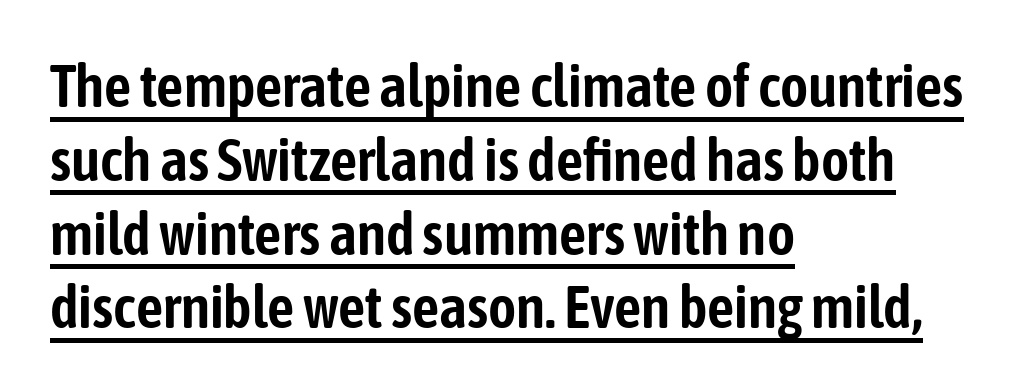
The image shows 60 px condensed sans-serif type, upright; set left-aligned, line spacing 1.23x, normal letter spacing, underlined; low stroke contrast and a medium x-height.
